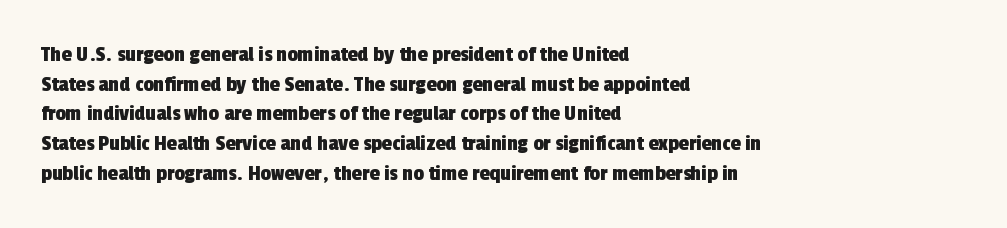
The image shows 23 px text type; set left-aligned, normal line spacing (1.29x), normal letter spacing, not underlined.
